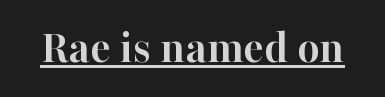
The image shows 48 px semibold serif type, upright; set normal letter spacing, underlined; high stroke contrast and a medium x-height.
